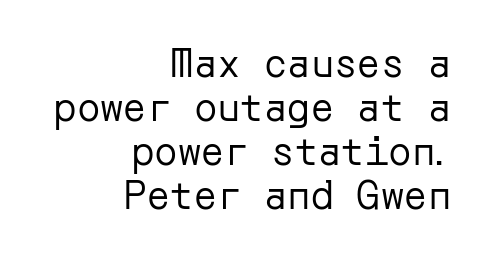
{"serif": "no", "italic": "no", "bold": "no", "weight": "regular", "width": "normal", "stroke_contrast": "low", "x_height": "medium", "underline": "no", "align": "right", "line_spacing": "tight", "line_spacing_ratio": 1.13, "letter_spacing": "normal", "letter_spacing_em": 0.0, "glyph_px": 39}
